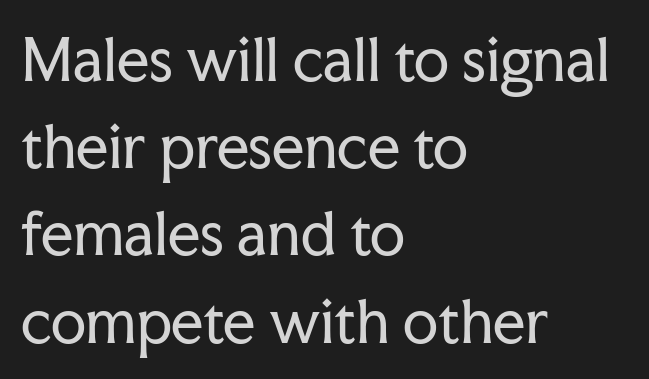
Q: Is the text bold? A: No.
Q: Is the text italic (slanted)? A: No, it is upright.
Q: Is the typeface a serif or a sans-serif typeface? A: Serif.
Q: Is the text underlined? A: No.
Q: How is the paragraph aligned? A: Left-aligned.
Q: Is the spacing between letters normal or unusually wide? A: Normal.
Q: Is the spacing between lines tight, normal or loose? A: Normal.
Q: Width (condensed, normal, or wide)? A: Normal.
Q: Stroke contrast? A: Low.
Q: x-height? A: Medium.
Q: Monospaced? A: No.
